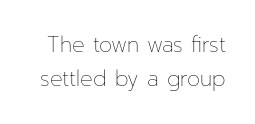
The letters stand straight up with perfectly vertical stems. Check under the words: just untouched page. You could call the tracking neutral — neither tight nor loose. The block of text has a typical density, with ordinary space between rows.
